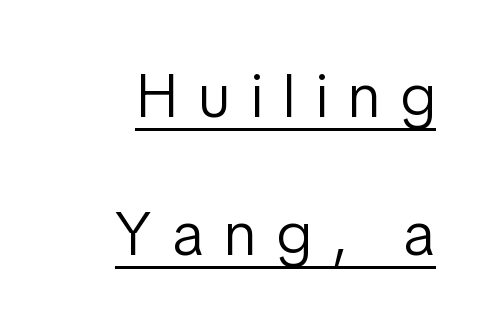
{"serif": "no", "italic": "no", "bold": "no", "weight": "light", "width": "condensed", "stroke_contrast": "low", "x_height": "medium", "monospaced": "no", "underline": "yes", "align": "right", "line_spacing": "loose", "line_spacing_ratio": 2.22, "letter_spacing": "wide", "letter_spacing_em": 0.34, "glyph_px": 62}
